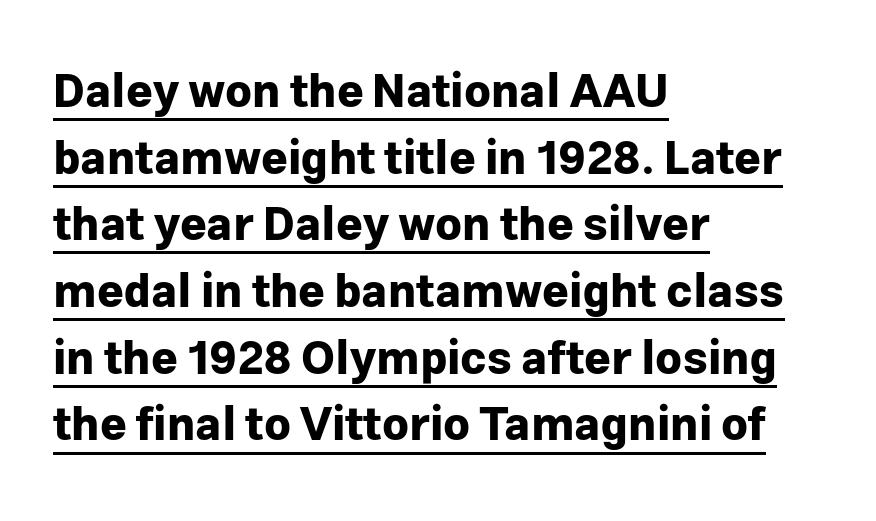
Descenders here cross a horizontal rule under the line. Horizontally, the lines are justified to the leading edge only. Do the characters align in a grid? No, the font is proportional. Compared with an ordinary text face, these strokes are far heavier — a full bold.
